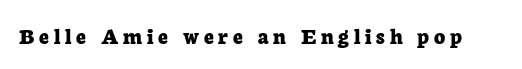
Q: Is the text bold? A: Yes.
Q: Is the text italic (slanted)? A: No, it is upright.
Q: Is the text underlined? A: No.
Q: Is the spacing between letters normal or unusually wide? A: Unusually wide.
